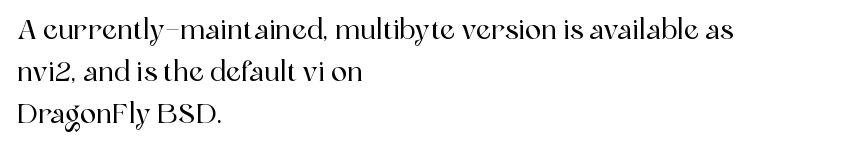
The image shows 27 px text type, upright; set left-aligned, normal line spacing (1.55x), normal letter spacing, not underlined.
